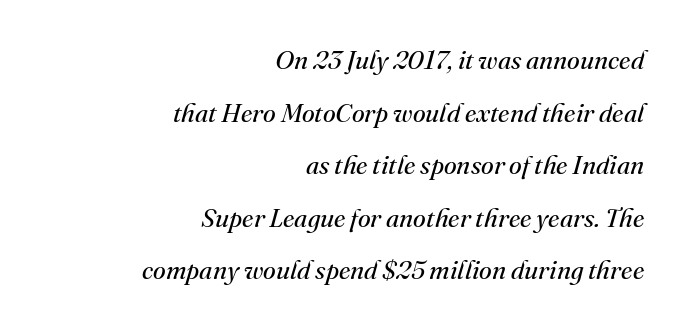
Visually the block forms a straight wall on the right and a jagged coastline on the left. Nothing unusual about the tracking: characters are spaced as the font intends. Interline gaps are noticeably wide in this sample. Anything drawn beneath the words? Only blank space.
